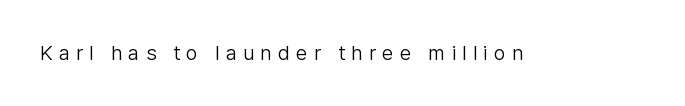
It's the straight-up-and-down kind of type. A typesetter would call this heavily tracked-out type. Heaviness? Minimal to ordinary, like unemphasized prose. Each row of text sits above clean, open space.
